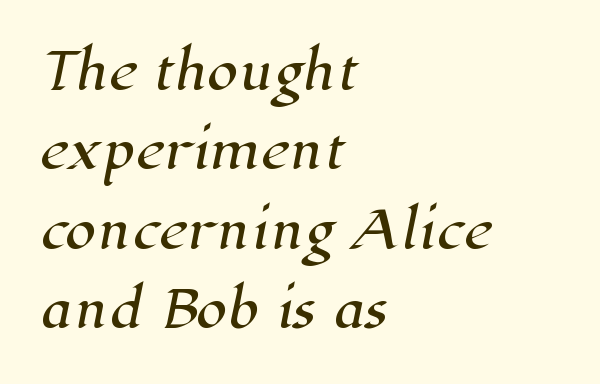
The image shows 50 px serif type; set left-aligned, normal line spacing (1.59x), normal letter spacing, not underlined; high stroke contrast and a medium x-height.
